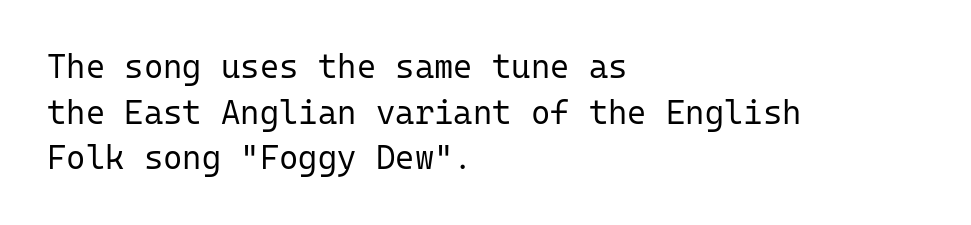
{"serif": "no", "italic": "no", "bold": "no", "weight": "regular", "width": "normal", "stroke_contrast": "low", "x_height": "medium", "monospaced": "yes", "underline": "no", "align": "left", "line_spacing": "normal", "line_spacing_ratio": 1.38, "letter_spacing": "normal", "letter_spacing_em": 0.0, "glyph_px": 33}
